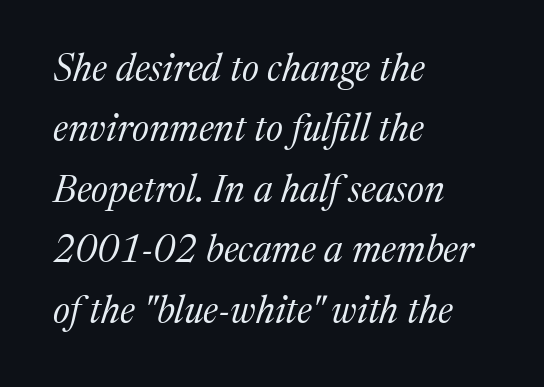
{"serif": "yes", "italic": "yes", "lean": "right", "slant_degrees": 17, "bold": "no", "weight": "regular", "width": "normal", "stroke_contrast": "medium", "x_height": "medium", "monospaced": "no", "underline": "no", "align": "left", "line_spacing": "normal", "line_spacing_ratio": 1.59, "letter_spacing": "normal", "letter_spacing_em": 0.0, "glyph_px": 38}
